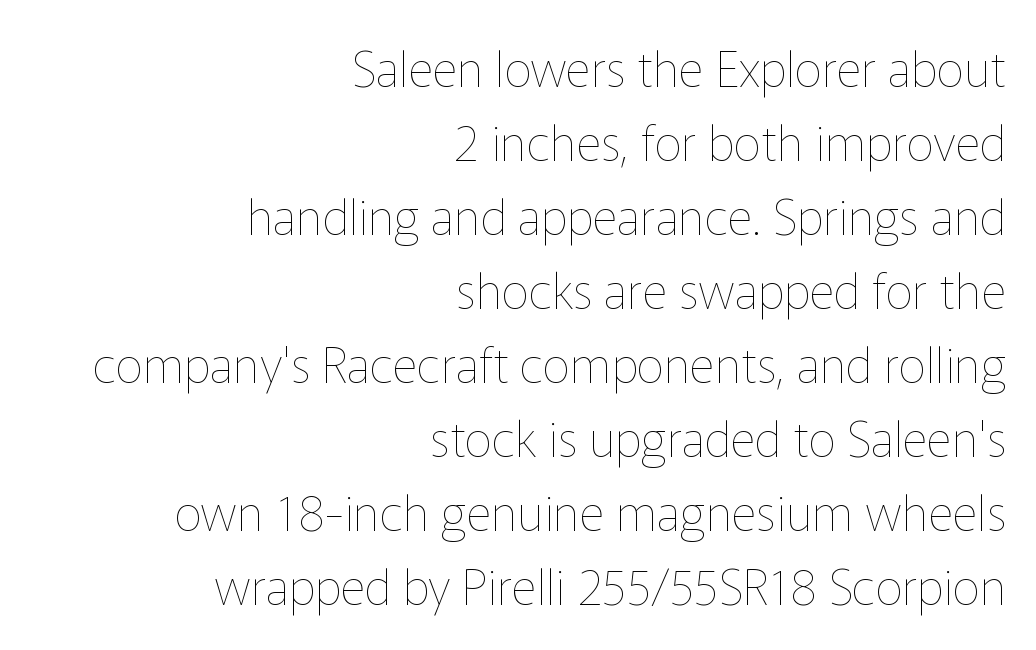
Q: Is the text bold? A: No.
Q: Is the text italic (slanted)? A: No, it is upright.
Q: Is the text underlined? A: No.
Q: How is the paragraph aligned? A: Right-aligned.
Q: Is the spacing between letters normal or unusually wide? A: Normal.
Q: Is the spacing between lines tight, normal or loose? A: Normal.
Q: Width (condensed, normal, or wide)? A: Normal.
Q: Stroke contrast? A: Low.
Q: x-height? A: Medium.
Q: Monospaced? A: No.
